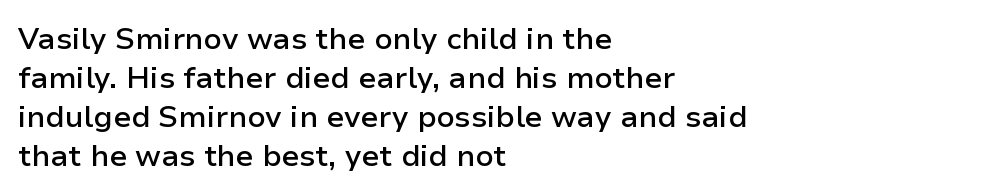
The image shows 30 px semibold sans-serif type, upright; set left-aligned, normal line spacing (1.3x), normal letter spacing, not underlined; low stroke contrast and a medium x-height.
